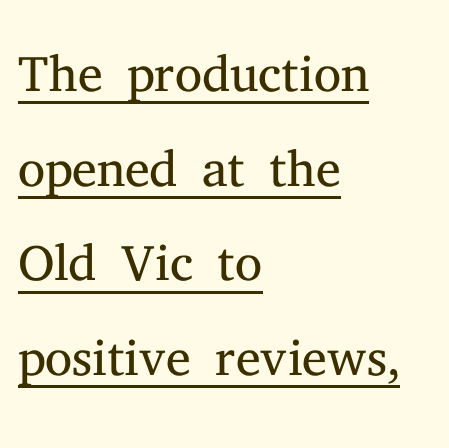
Q: Is the text bold? A: No.
Q: Is the text italic (slanted)? A: No, it is upright.
Q: Is the typeface a serif or a sans-serif typeface? A: Serif.
Q: Is the text underlined? A: Yes.
Q: How is the paragraph aligned? A: Left-aligned.
Q: Is the spacing between letters normal or unusually wide? A: Normal.
Q: Width (condensed, normal, or wide)? A: Normal.
Q: Stroke contrast? A: Medium.
Q: x-height? A: Medium.
Q: Monospaced? A: No.
